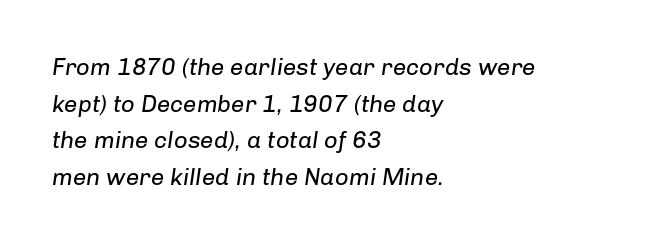
Standard letterfit; no display-style spreading of the glyphs. Summary of vertical rhythm: regular, with standard interline spacing. Glance below the letters and you will spot only blank space. Think standard paragraph weight, or any step lighter than that. Rendered with sloped, italic letterforms.
